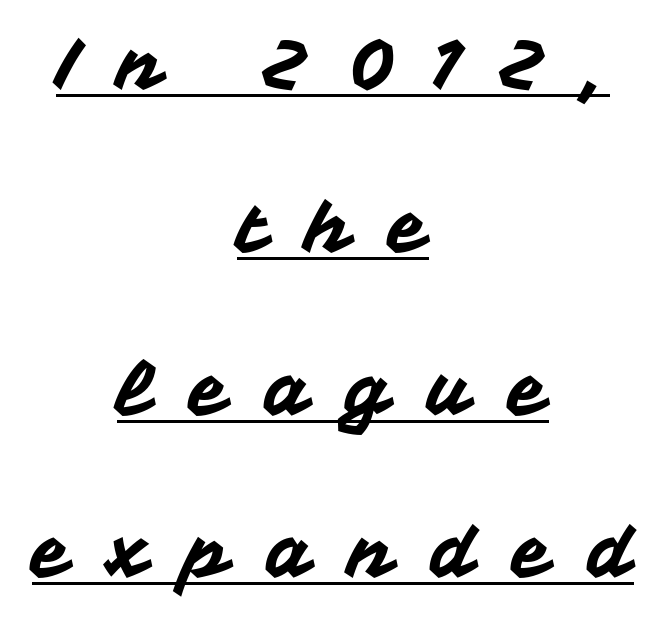
Q: Is the text italic (slanted)? A: Yes.
Q: Is the typeface a serif or a sans-serif typeface? A: Sans-serif.
Q: Is the text underlined? A: Yes.
Q: How is the paragraph aligned? A: Centered.
Q: Is the spacing between letters normal or unusually wide? A: Unusually wide.
Q: Is the spacing between lines tight, normal or loose? A: Loose.
Q: Width (condensed, normal, or wide)? A: Normal.
Q: Stroke contrast? A: Medium.
Q: x-height? A: Medium.
Q: Monospaced? A: No.
